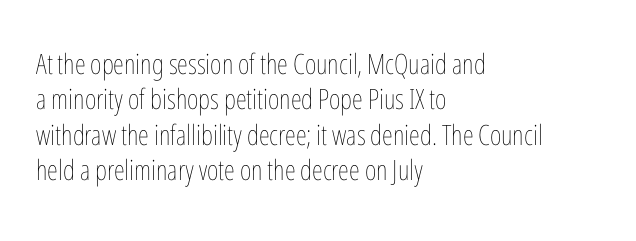
Does the lettering tilt? It doesn't — this is upright. The block of text has a typical density, with ordinary space between rows. Stems here are at most as thick as an everyday book face. The space directly below the letters is spotless. The tracking reads as untouched default to a designer's eye.
